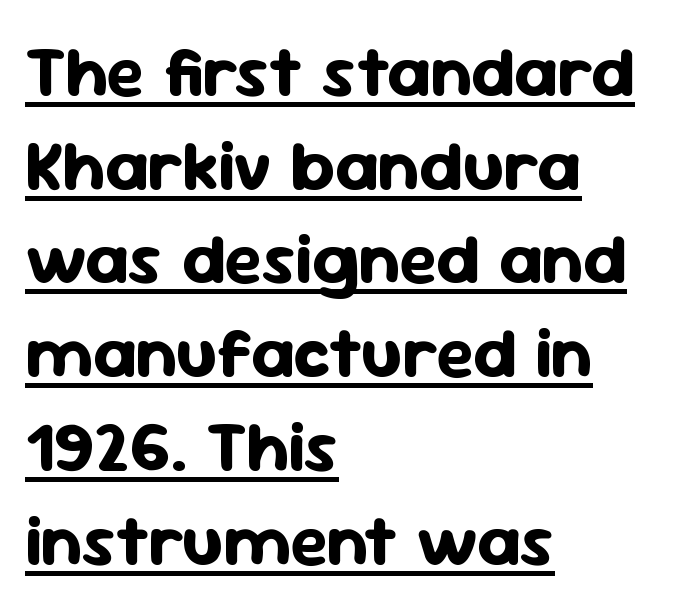
The image shows 71 px bold sans-serif type, upright; set left-aligned, normal line spacing (1.32x), normal letter spacing, underlined; low stroke contrast and a medium x-height.
